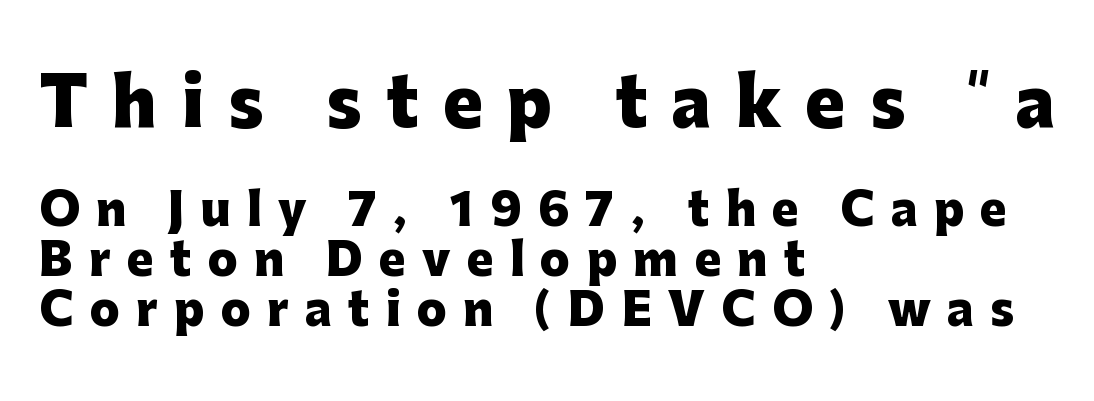
Q: Is the text bold? A: Yes.
Q: Is the text italic (slanted)? A: No, it is upright.
Q: Is the typeface a serif or a sans-serif typeface? A: Sans-serif.
Q: Is the text underlined? A: No.
Q: How is the paragraph aligned? A: Left-aligned.
Q: Is the spacing between letters normal or unusually wide? A: Unusually wide.
Q: Is the spacing between lines tight, normal or loose? A: Tight.
Q: Which block of text is set in a larger size, the first (top) or the second (bottom)? A: The first (top) one.
Q: Width (condensed, normal, or wide)? A: Normal.
Q: Stroke contrast? A: Low.
Q: x-height? A: Medium.
Q: Monospaced? A: No.
